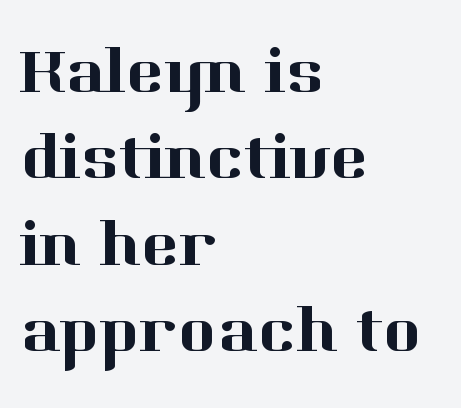
Q: Is the text italic (slanted)? A: No, it is upright.
Q: Is the typeface a serif or a sans-serif typeface? A: Serif.
Q: Is the text underlined? A: No.
Q: How is the paragraph aligned? A: Left-aligned.
Q: Is the spacing between letters normal or unusually wide? A: Normal.
Q: Is the spacing between lines tight, normal or loose? A: Normal.
Q: Width (condensed, normal, or wide)? A: Normal.
Q: Stroke contrast? A: High.
Q: x-height? A: Medium.
Q: Monospaced? A: No.
